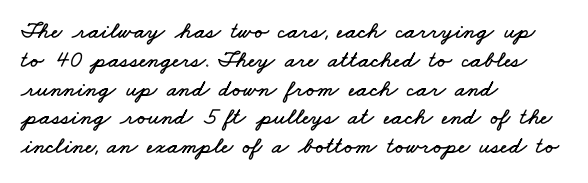
The image shows 24 px text type; set left-aligned, line spacing 1.2x, normal letter spacing, not underlined.
